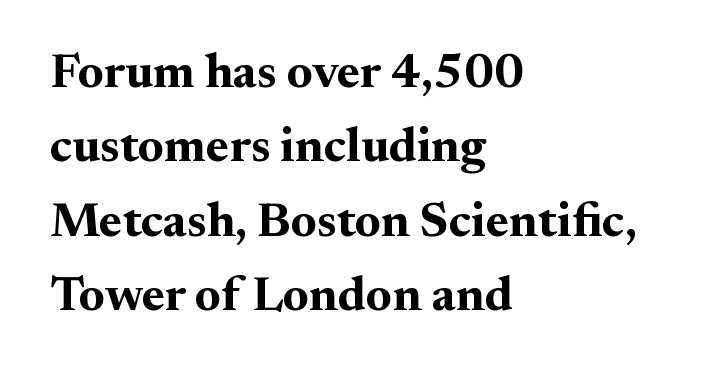
The image shows 49 px bold serif type, upright; set left-aligned, normal line spacing (1.52x), normal letter spacing, not underlined; medium stroke contrast and a small x-height.
